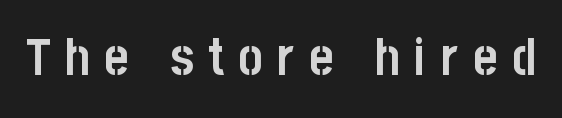
{"serif": "no", "italic": "no", "bold": "yes", "weight": "semibold", "width": "condensed", "stroke_contrast": "low", "x_height": "large", "monospaced": "no", "underline": "no", "letter_spacing": "wide", "letter_spacing_em": 0.28, "glyph_px": 52}
